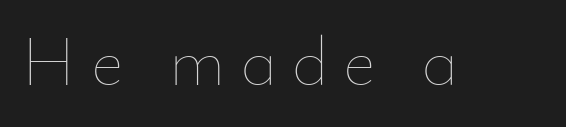
The image shows 70 px thin type, upright; set unusually wide letter spacing (+0.21 em), not underlined; low stroke contrast and a small x-height.
